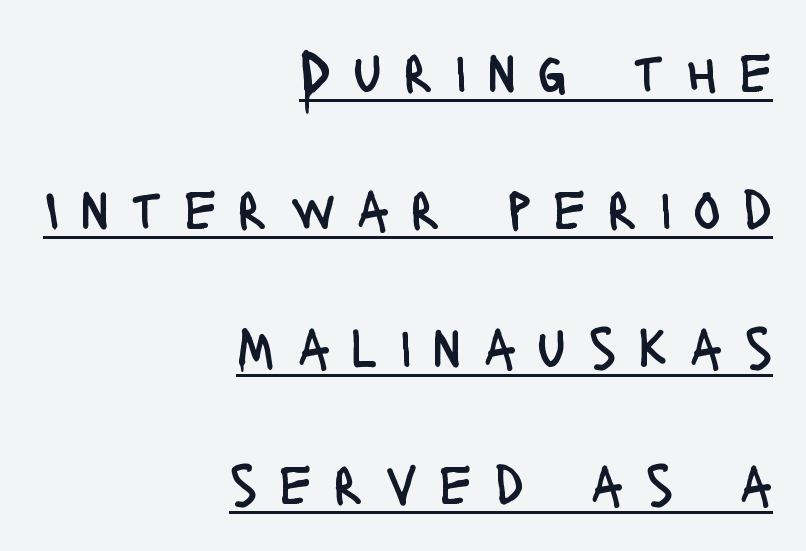
{"serif": "no", "italic": "no", "bold": "no", "weight": "regular", "width": "condensed", "stroke_contrast": "low", "x_height": "large", "monospaced": "no", "underline": "yes", "align": "right", "line_spacing": "loose", "line_spacing_ratio": 2.37, "letter_spacing": "wide", "letter_spacing_em": 0.37, "glyph_px": 58}
